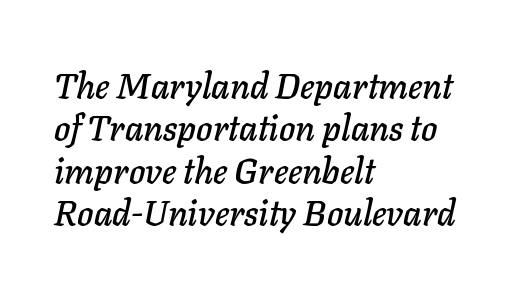
{"italic": "yes", "lean": "right", "slant_degrees": 11, "width": "normal", "stroke_contrast": "low", "x_height": "medium", "monospaced": "no", "underline": "no", "align": "left", "line_spacing_ratio": 1.21, "letter_spacing": "normal", "letter_spacing_em": 0.0, "glyph_px": 35}
